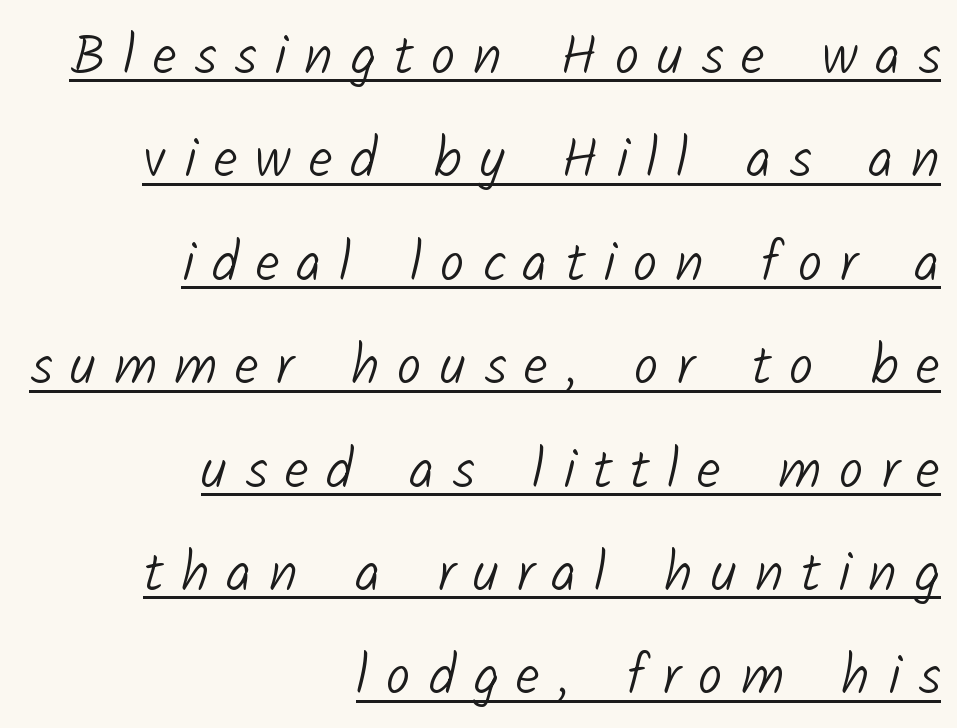
Q: Is the text bold? A: No.
Q: Is the typeface a serif or a sans-serif typeface? A: Sans-serif.
Q: Is the text underlined? A: Yes.
Q: How is the paragraph aligned? A: Right-aligned.
Q: Is the spacing between letters normal or unusually wide? A: Unusually wide.
Q: Width (condensed, normal, or wide)? A: Normal.
Q: Stroke contrast? A: Low.
Q: x-height? A: Medium.
Q: Monospaced? A: No.
